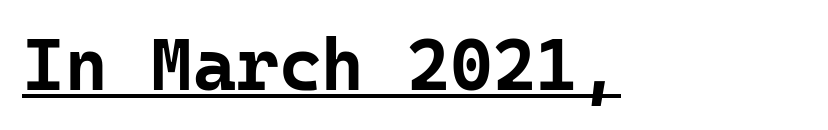
The font is running at its bold setting. The face used here is a sans, in the tradition of grotesques and geometrics. Honestly, the underline is the first thing you notice here. Standard letterfit; no display-style spreading of the glyphs. Do the letters lean? They stand straight.
